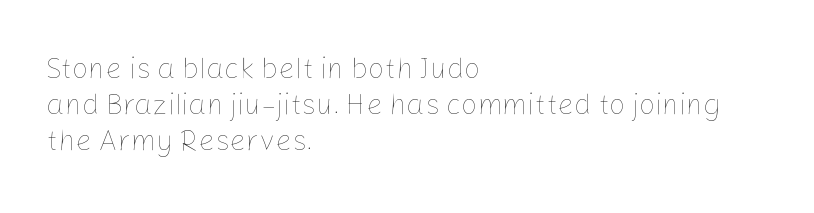
Q: Is the text bold? A: No.
Q: Is the text italic (slanted)? A: No, it is upright.
Q: Is the text underlined? A: No.
Q: How is the paragraph aligned? A: Left-aligned.
Q: Is the spacing between letters normal or unusually wide? A: Normal.
Q: Width (condensed, normal, or wide)? A: Normal.
Q: Stroke contrast? A: Low.
Q: x-height? A: Medium.
Q: Monospaced? A: No.
